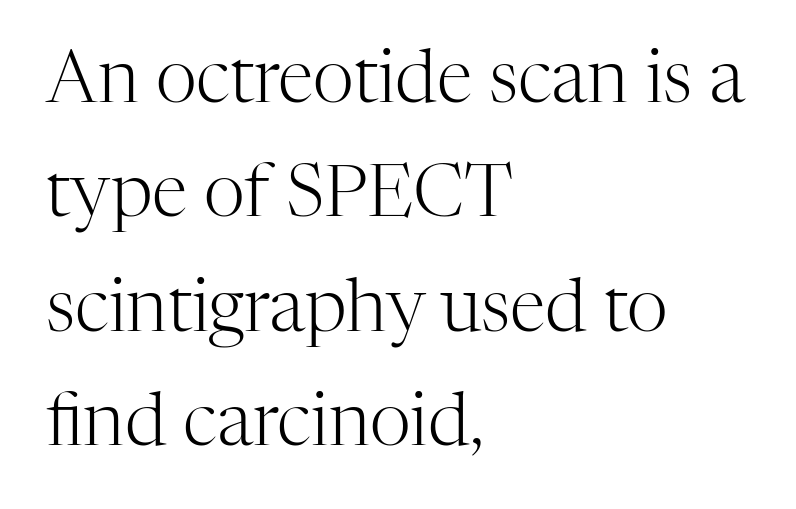
{"serif": "yes", "italic": "no", "bold": "no", "weight": "light", "width": "normal", "stroke_contrast": "high", "x_height": "medium", "monospaced": "no", "underline": "no", "align": "left", "line_spacing": "normal", "line_spacing_ratio": 1.59, "letter_spacing": "normal", "letter_spacing_em": 0.0, "glyph_px": 72}
